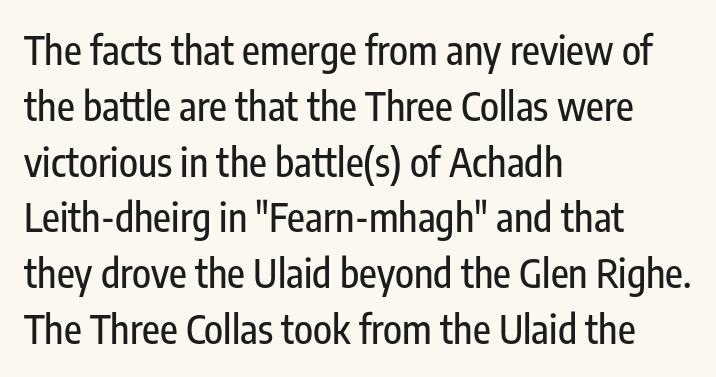
{"serif": "no", "italic": "no", "width": "condensed", "stroke_contrast": "low", "x_height": "medium", "monospaced": "no", "underline": "no", "align": "left", "line_spacing": "normal", "line_spacing_ratio": 1.43, "letter_spacing": "normal", "letter_spacing_em": 0.0, "glyph_px": 39}
